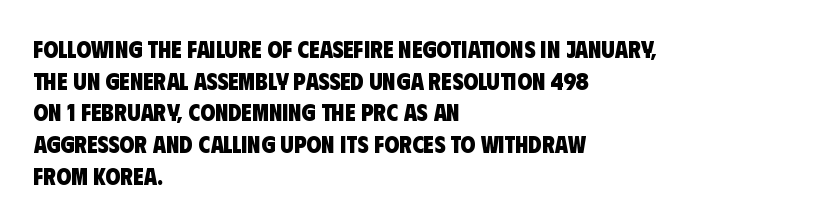
The image shows 24 px bold type; set left-aligned, normal line spacing (1.32x), normal letter spacing, not underlined.
